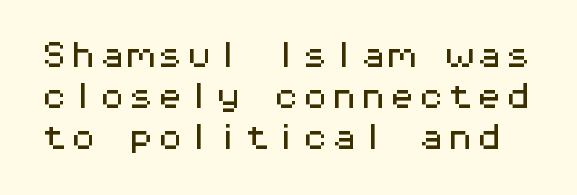
The image shows 29 px wide sans-serif type, upright, monospaced; set normal line spacing (1.42x), normal letter spacing, not underlined; medium stroke contrast and a medium x-height.
